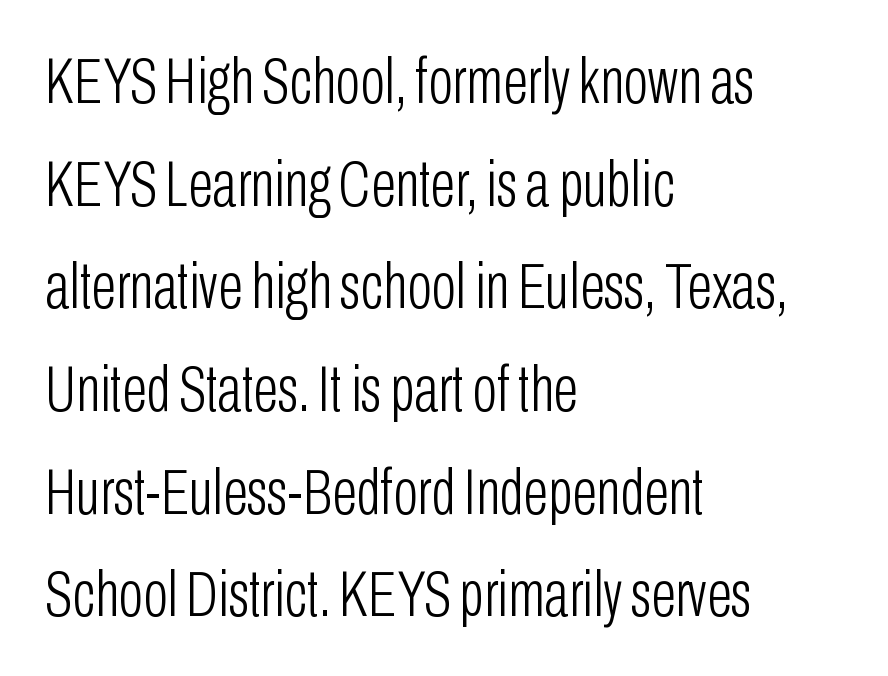
Compared with a typical body face, this is equally light or lighter still. Any mark beneath the type? The region is blank. Spacing verdict: proportional, widths tailored to each character. The block of text has a typical density, with ordinary space between rows.
